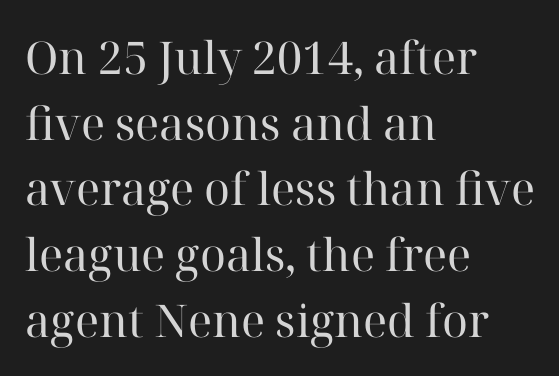
Q: Is the text bold? A: No.
Q: Is the text italic (slanted)? A: No, it is upright.
Q: Is the typeface a serif or a sans-serif typeface? A: Serif.
Q: Is the text underlined? A: No.
Q: How is the paragraph aligned? A: Left-aligned.
Q: Is the spacing between letters normal or unusually wide? A: Normal.
Q: Is the spacing between lines tight, normal or loose? A: Normal.
Q: Width (condensed, normal, or wide)? A: Normal.
Q: Stroke contrast? A: High.
Q: x-height? A: Medium.
Q: Monospaced? A: No.
